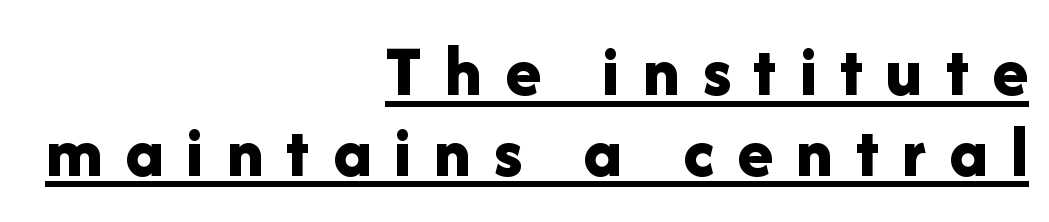
{"serif": "no", "italic": "no", "bold": "yes", "weight": "bold", "width": "normal", "stroke_contrast": "low", "x_height": "medium", "monospaced": "no", "underline": "yes", "align": "right", "line_spacing": "tight", "line_spacing_ratio": 1.09, "letter_spacing": "wide", "letter_spacing_em": 0.31, "glyph_px": 74}
